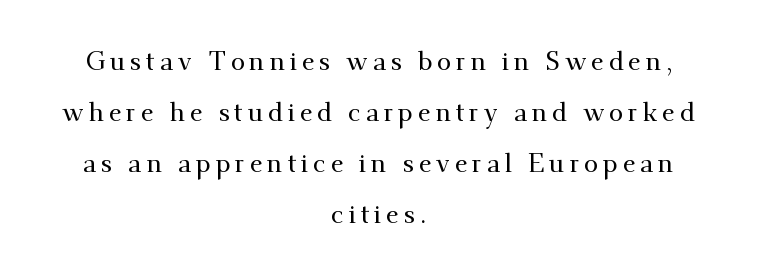
{"italic": "no", "underline": "no", "align": "center", "line_spacing": "loose", "line_spacing_ratio": 1.96, "glyph_px": 26}
